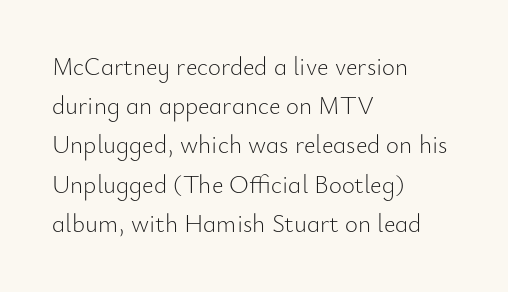
Is this a heavy cut? Hardly; it is regular or lighter. In CSS terms this would be text-align: left. Words appear dense and cohesive because spacing is normal. The gap between lines stays unmarked. Reading down the column, the eye jumps a familiar distance to each next line. This is roman type, the default non-slanted kind.
